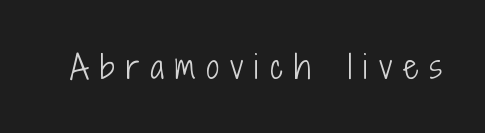
Q: Is the text bold? A: No.
Q: Is the text italic (slanted)? A: No, it is upright.
Q: Is the typeface a serif or a sans-serif typeface? A: Sans-serif.
Q: Is the text underlined? A: No.
Q: Is the spacing between letters normal or unusually wide? A: Unusually wide.
Q: Width (condensed, normal, or wide)? A: Condensed.
Q: Stroke contrast? A: Low.
Q: x-height? A: Medium.
Q: Monospaced? A: No.
